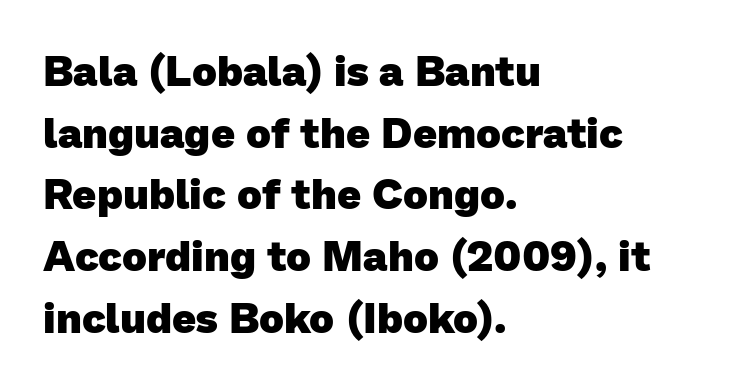
Q: Is the text bold? A: Yes.
Q: Is the typeface a serif or a sans-serif typeface? A: Sans-serif.
Q: Is the text underlined? A: No.
Q: How is the paragraph aligned? A: Left-aligned.
Q: Is the spacing between letters normal or unusually wide? A: Normal.
Q: Is the spacing between lines tight, normal or loose? A: Normal.
Q: Width (condensed, normal, or wide)? A: Normal.
Q: Stroke contrast? A: Low.
Q: x-height? A: Medium.
Q: Monospaced? A: No.
